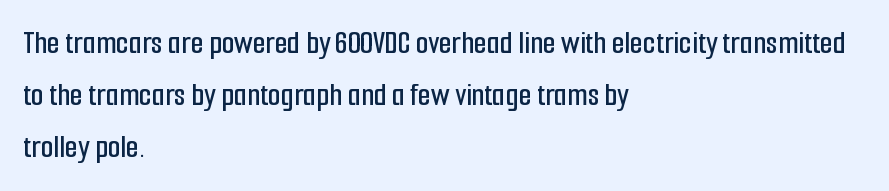
The lines sit at an ordinary, default distance from one another. The lines are quadded left. A clean baseline with only descenders dipping below it. Is this a fixed-width face? No — the glyphs have proportional, varying widths. These lines were composed using upright roman letters.
